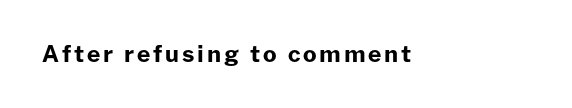
{"italic": "no", "bold": "yes", "underline": "no", "glyph_px": 23}
